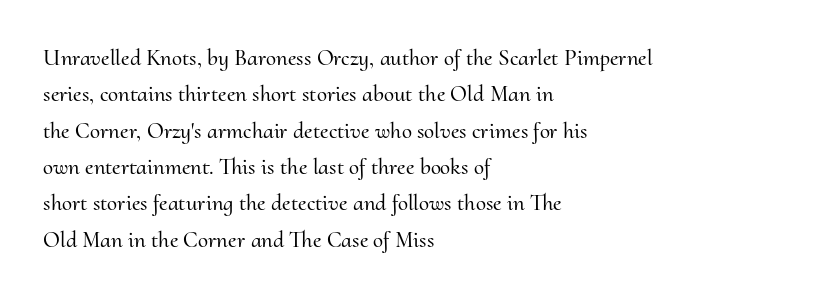
Q: Is the text italic (slanted)? A: No, it is upright.
Q: Is the text underlined? A: No.
Q: How is the paragraph aligned? A: Left-aligned.
Q: Is the spacing between letters normal or unusually wide? A: Normal.
Q: Is the spacing between lines tight, normal or loose? A: Normal.
